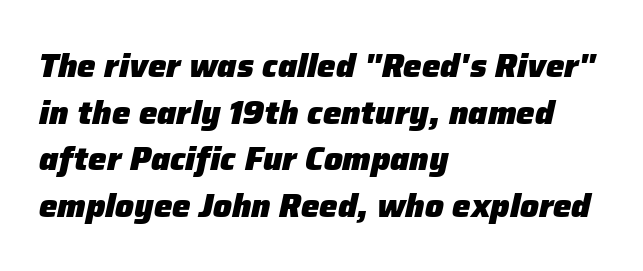
Q: Is the text bold? A: Yes.
Q: Is the text italic (slanted)? A: Yes, it leans right by about 12 degrees.
Q: Is the text underlined? A: No.
Q: How is the paragraph aligned? A: Left-aligned.
Q: Is the spacing between letters normal or unusually wide? A: Normal.
Q: Is the spacing between lines tight, normal or loose? A: Normal.
Q: Width (condensed, normal, or wide)? A: Normal.
Q: Stroke contrast? A: Low.
Q: x-height? A: Medium.
Q: Monospaced? A: No.
